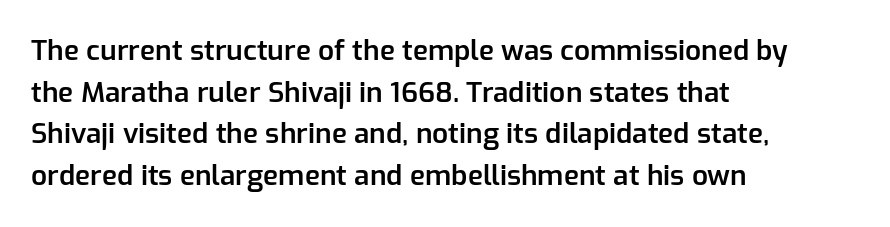
{"serif": "no", "italic": "no", "bold": "semi", "weight": "semibold", "width": "normal", "stroke_contrast": "low", "x_height": "medium", "monospaced": "no", "underline": "no", "align": "left", "line_spacing": "normal", "line_spacing_ratio": 1.49, "letter_spacing": "normal", "letter_spacing_em": 0.0, "glyph_px": 28}
